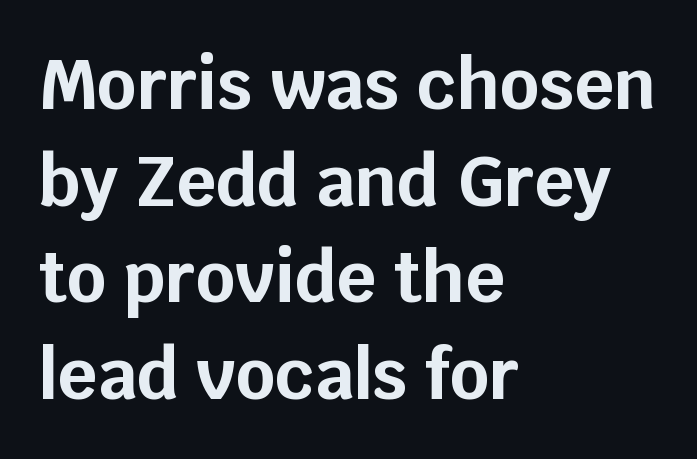
Q: Is the text bold? A: Yes.
Q: Is the text italic (slanted)? A: No, it is upright.
Q: Is the typeface a serif or a sans-serif typeface? A: Sans-serif.
Q: Is the text underlined? A: No.
Q: How is the paragraph aligned? A: Left-aligned.
Q: Is the spacing between letters normal or unusually wide? A: Normal.
Q: Is the spacing between lines tight, normal or loose? A: Normal.
Q: Width (condensed, normal, or wide)? A: Normal.
Q: Stroke contrast? A: Low.
Q: x-height? A: Large.
Q: Monospaced? A: No.
